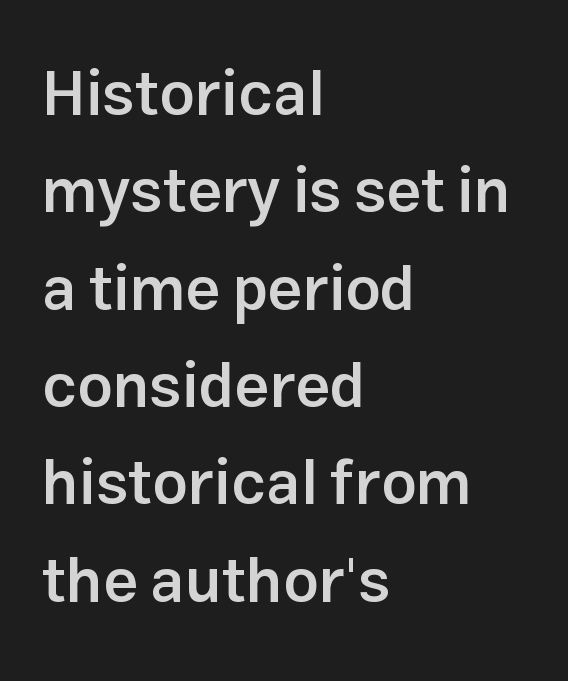
The rendering shows plain stroke endings on the letterforms — a sans-serif design. This sample has the flowing, uneven cadence of proportional lettering. These words are printed semibold, heavier than regular yet not bold. Teacher's note: observe the even left margin — that is flush-left alignment. The strip under each line holds only bare page. One glance says typical: line gaps are just what's usual.
